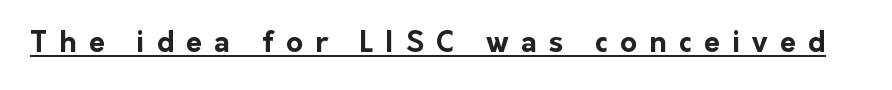
Q: Is the text bold? A: Yes.
Q: Is the text italic (slanted)? A: No, it is upright.
Q: Is the typeface a serif or a sans-serif typeface? A: Sans-serif.
Q: Is the text underlined? A: Yes.
Q: Is the spacing between letters normal or unusually wide? A: Unusually wide.
Q: Width (condensed, normal, or wide)? A: Normal.
Q: Stroke contrast? A: Low.
Q: x-height? A: Medium.
Q: Monospaced? A: No.
